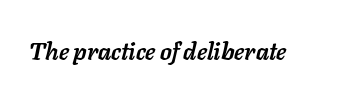
A full-strength bold gives these letters their thick strokes. Short note: letters normally spaced. Any mark beneath the type? The region is blank. This sample uses an oblique cut, with every glyph tilted off the vertical.
